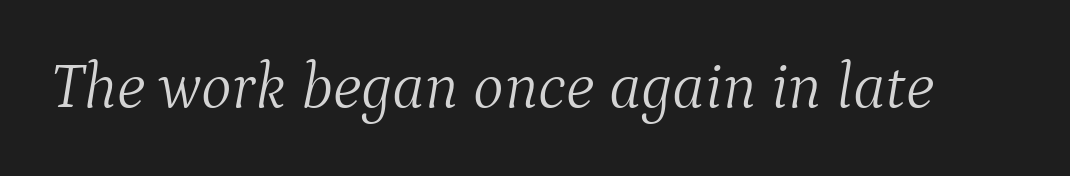
Short note: letters normally spaced. Counters stay open thanks to moderate or lighter strokes. The letters advance in unequal steps, a hallmark of proportional type. No word sits above an underline. Notice how the stems are inclined rather than vertical — that's the hallmark of italics.
